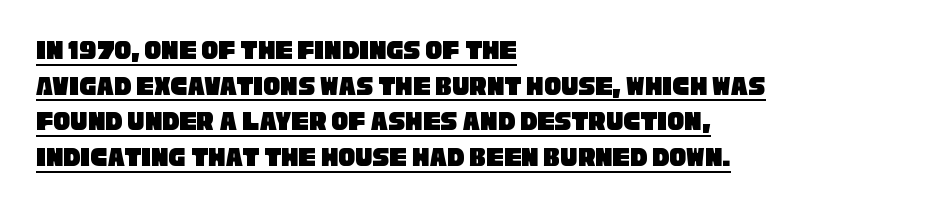
{"serif": "no", "width": "condensed", "stroke_contrast": "low", "x_height": "large", "monospaced": "no", "underline": "yes", "align": "left", "line_spacing": "normal", "line_spacing_ratio": 1.27, "letter_spacing": "normal", "letter_spacing_em": 0.0, "glyph_px": 28}
